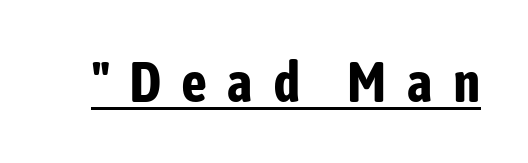
Is the letter spacing exaggerated? Yes — the characters are pushed far apart. This sample has the flowing, uneven cadence of proportional lettering. Observe the absence of serifs on each vertical stroke in this sample. Does the weight exceed regular? Yes, all the way to bold.
